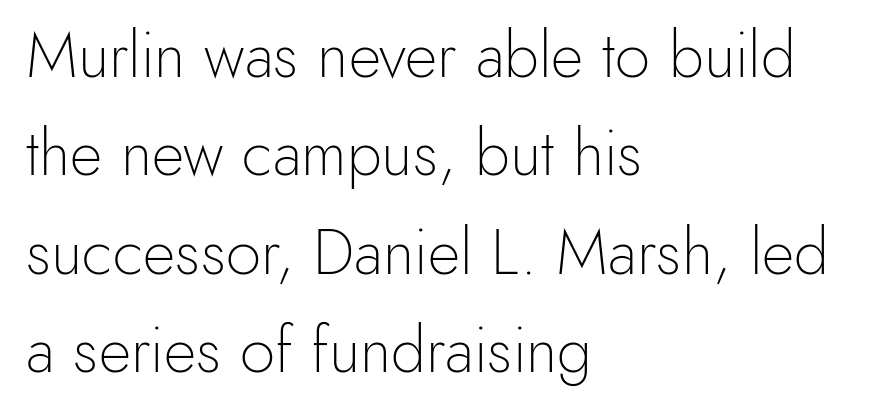
{"serif": "no", "italic": "no", "bold": "no", "weight": "light", "width": "normal", "x_height": "small", "monospaced": "no", "underline": "no", "align": "left", "line_spacing": "normal", "line_spacing_ratio": 1.56, "letter_spacing": "normal", "letter_spacing_em": 0.0, "glyph_px": 63}
